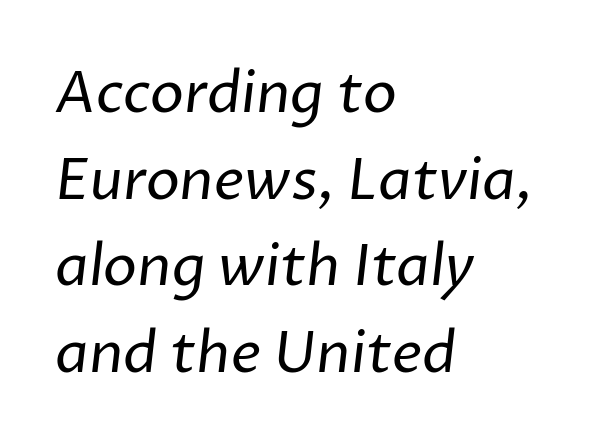
Q: Is the text bold? A: No.
Q: Is the typeface a serif or a sans-serif typeface? A: Sans-serif.
Q: Is the text underlined? A: No.
Q: How is the paragraph aligned? A: Left-aligned.
Q: Is the spacing between letters normal or unusually wide? A: Normal.
Q: Is the spacing between lines tight, normal or loose? A: Normal.
Q: Width (condensed, normal, or wide)? A: Normal.
Q: Stroke contrast? A: Low.
Q: x-height? A: Medium.
Q: Monospaced? A: No.
